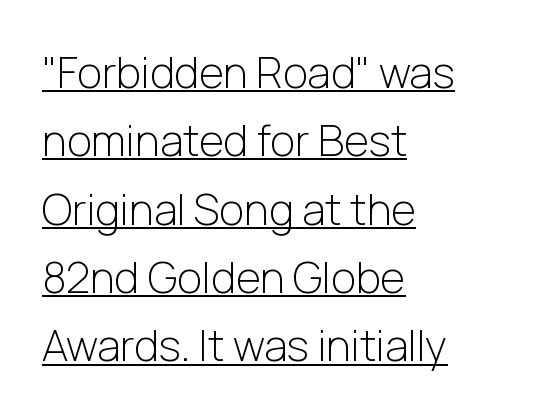
Q: Is the text bold? A: No.
Q: Is the text italic (slanted)? A: No, it is upright.
Q: Is the typeface a serif or a sans-serif typeface? A: Sans-serif.
Q: Is the text underlined? A: Yes.
Q: How is the paragraph aligned? A: Left-aligned.
Q: Is the spacing between letters normal or unusually wide? A: Normal.
Q: Is the spacing between lines tight, normal or loose? A: Normal.
Q: Width (condensed, normal, or wide)? A: Normal.
Q: Stroke contrast? A: Low.
Q: x-height? A: Medium.
Q: Monospaced? A: No.
